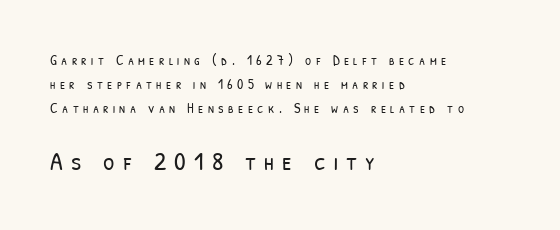
Q: Is the text bold? A: No.
Q: Is the text underlined? A: No.
Q: How is the paragraph aligned? A: Left-aligned.
Q: Is the spacing between letters normal or unusually wide? A: Unusually wide.
Q: Is the spacing between lines tight, normal or loose? A: Normal.
Q: Which block of text is set in a larger size, the first (top) or the second (bottom)? A: The second (bottom) one.
